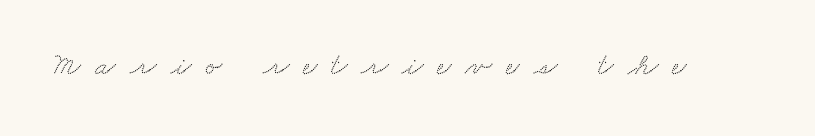
The image shows 31 px wide serif type; set unusually wide letter spacing (+0.45 em), not underlined; low stroke contrast and a small x-height.
